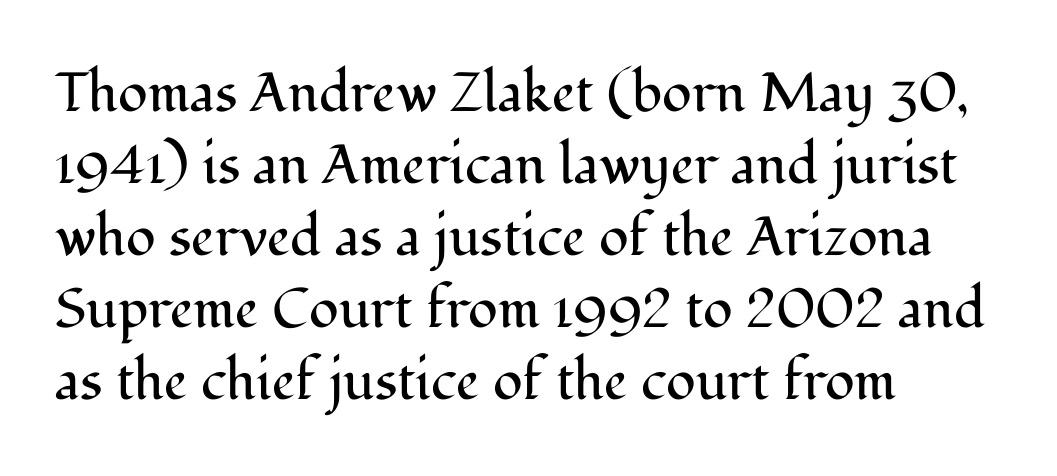
The image shows 55 px regular-weight serif type, upright; set left-aligned, normal line spacing (1.31x), normal letter spacing, not underlined; medium stroke contrast and a medium x-height.
